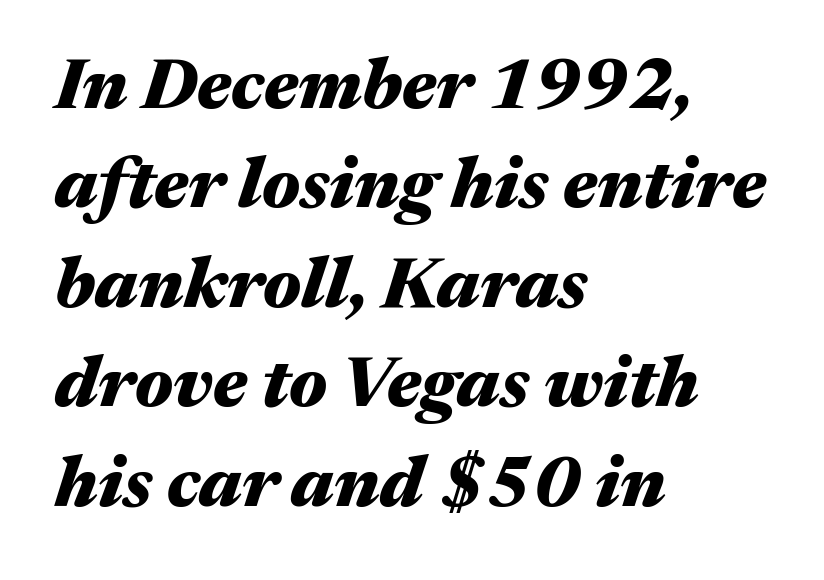
Pretty heavy lettering here — definitely bold. Any mark beneath the type? The region is blank. Default kerning and tracking; the words read as compact shapes. This rendering uses left alignment, leaving the right contour irregular. Students, observe: this is what conventionally led text looks like.
